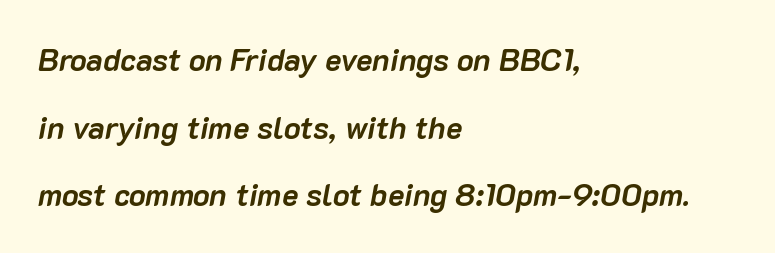
The image shows 31 px semibold type, italic (leaning right); set left-aligned, loose line spacing (2.18x), normal letter spacing, not underlined; low stroke contrast and a medium x-height.
